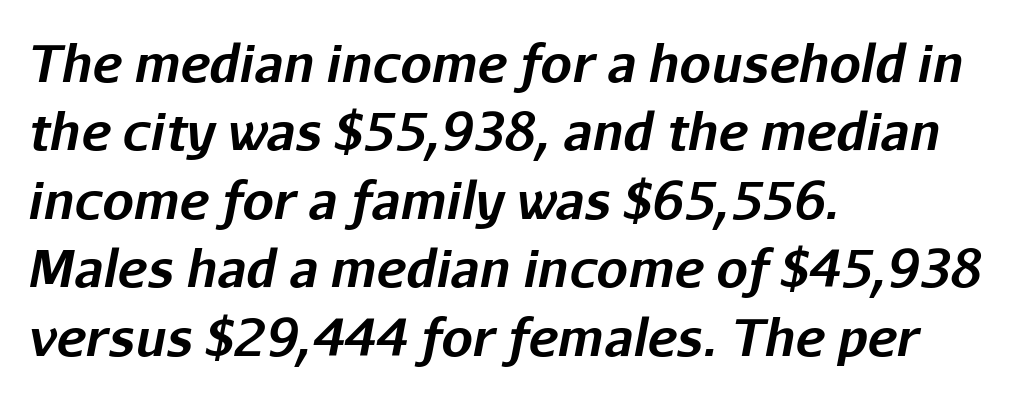
The image shows 50 px bold type, italic (leaning right); set left-aligned, normal line spacing (1.37x), normal letter spacing, not underlined; low stroke contrast and a medium x-height.
